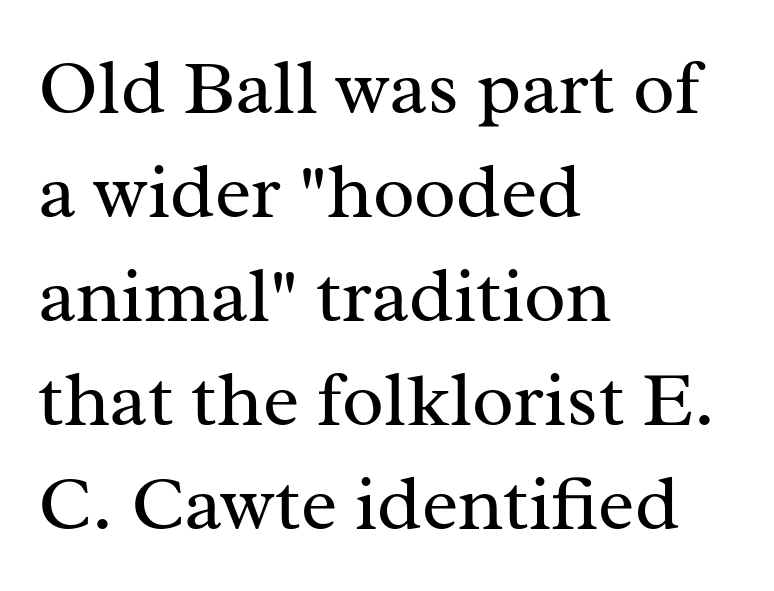
The space between consecutive lines is moderate. Unbolded letterforms with no extra heft. Honestly, there is no underline to notice here at all. The gaps between neighbouring characters are ordinary and unremarkable.
